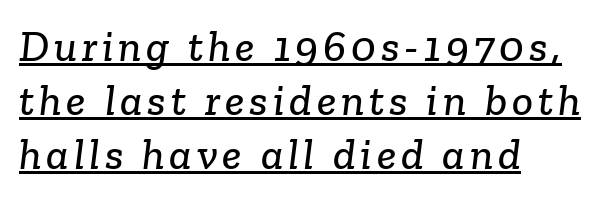
The image shows 44 px serif type; set left-aligned, line spacing 1.23x, underlined; low stroke contrast and a medium x-height.
